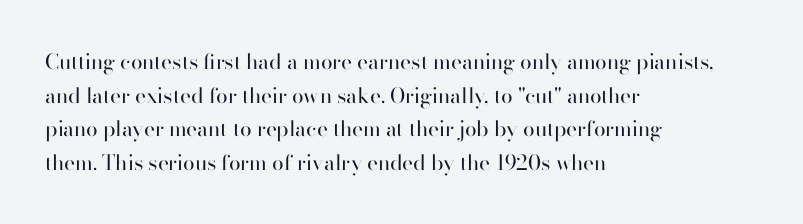
The font's upright variant was chosen for this text. Does the leading feel generous? No, just average. Letters rest on an invisible, unmarked baseline. Heft: none added — not bold. Typeset ragged right — the left edge is the straight one.
